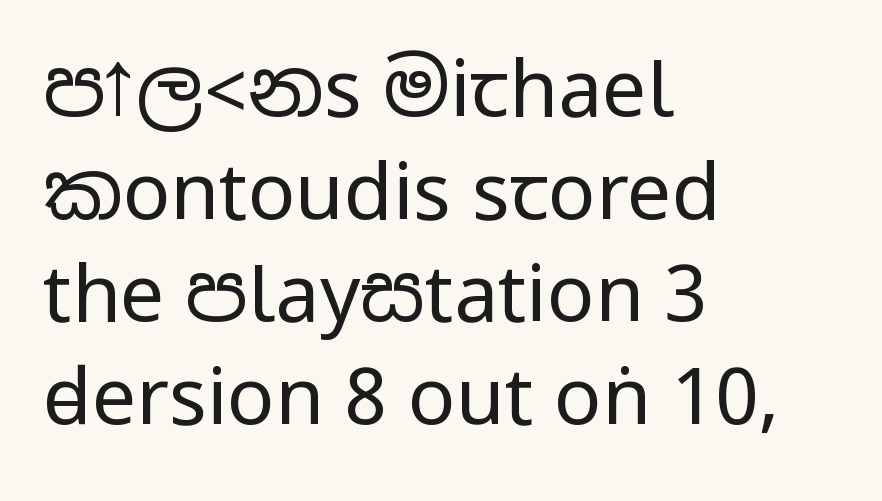
The image shows 79 px regular-weight, condensed sans-serif type, upright; set left-aligned, normal line spacing (1.3x), normal letter spacing, not underlined; low stroke contrast.
